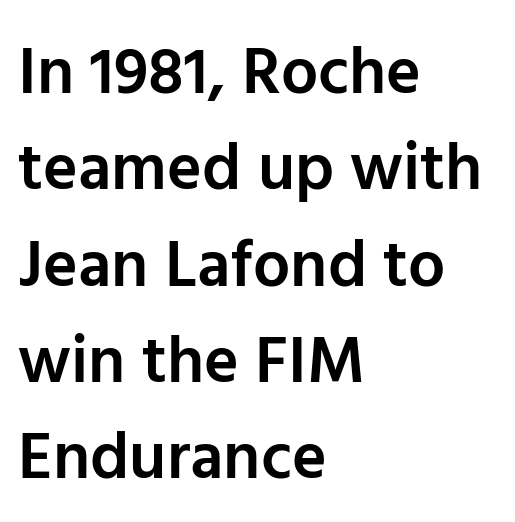
Q: Is the text bold? A: Semi-bold.
Q: Is the text italic (slanted)? A: No, it is upright.
Q: Is the typeface a serif or a sans-serif typeface? A: Sans-serif.
Q: Is the text underlined? A: No.
Q: How is the paragraph aligned? A: Left-aligned.
Q: Is the spacing between letters normal or unusually wide? A: Normal.
Q: Is the spacing between lines tight, normal or loose? A: Normal.
Q: Width (condensed, normal, or wide)? A: Normal.
Q: Stroke contrast? A: Low.
Q: x-height? A: Medium.
Q: Monospaced? A: No.
